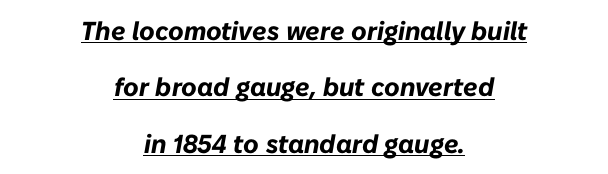
The image shows 26 px bold type, italic (leaning right); set centered, loose line spacing (2.17x), normal letter spacing, underlined.
